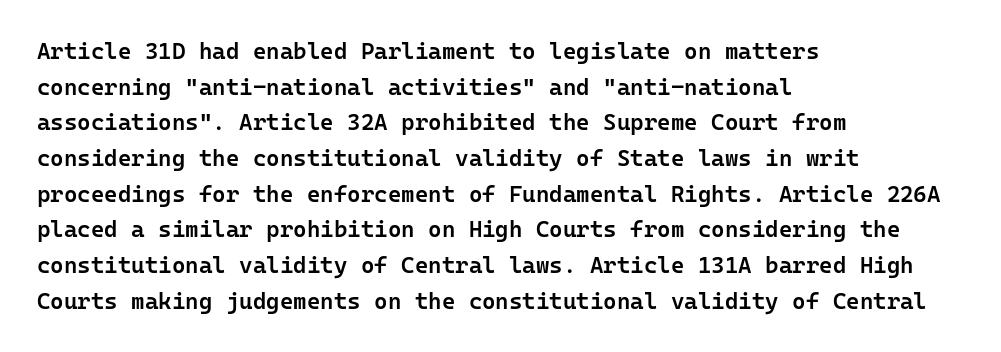
Q: Is the text bold? A: Semi-bold.
Q: Is the text italic (slanted)? A: No, it is upright.
Q: Is the text underlined? A: No.
Q: How is the paragraph aligned? A: Left-aligned.
Q: Is the spacing between letters normal or unusually wide? A: Normal.
Q: Is the spacing between lines tight, normal or loose? A: Normal.
